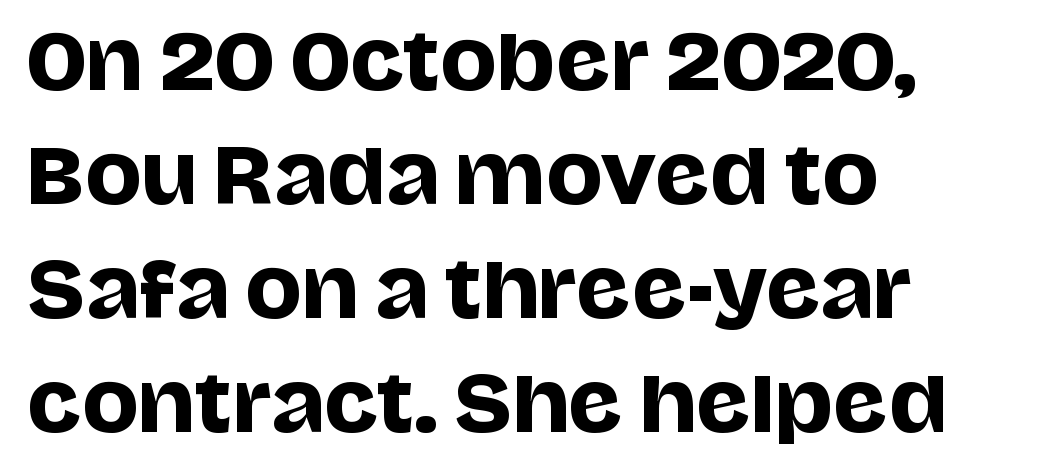
Q: Is the text italic (slanted)? A: No, it is upright.
Q: Is the typeface a serif or a sans-serif typeface? A: Sans-serif.
Q: Is the text underlined? A: No.
Q: How is the paragraph aligned? A: Left-aligned.
Q: Is the spacing between letters normal or unusually wide? A: Normal.
Q: Is the spacing between lines tight, normal or loose? A: Normal.
Q: Width (condensed, normal, or wide)? A: Normal.
Q: Stroke contrast? A: Low.
Q: x-height? A: Large.
Q: Monospaced? A: No.
